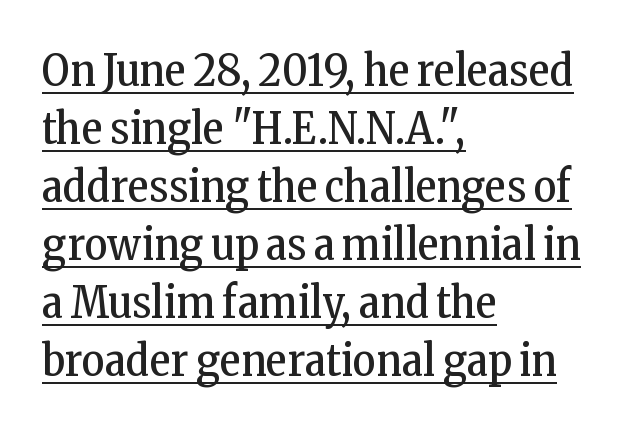
Serifs: yes, visible at the terminals of the letterforms. A classic flush-left, rag-right setting is used for this passage. Weight: not bold — regular or lighter. This rendering leaves character spacing at its baseline value. Vertical strokes here are truly vertical.
